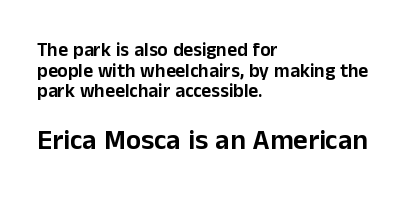
{"serif": "no", "italic": "no", "width": "normal", "stroke_contrast": "low", "x_height": "medium", "monospaced": "no", "underline": "no", "align": "left", "line_spacing": "tight", "line_spacing_ratio": 1.08, "letter_spacing": "normal", "letter_spacing_em": 0.0, "larger_block": "second", "size_ratio": 1.47, "glyph_px": 28}
